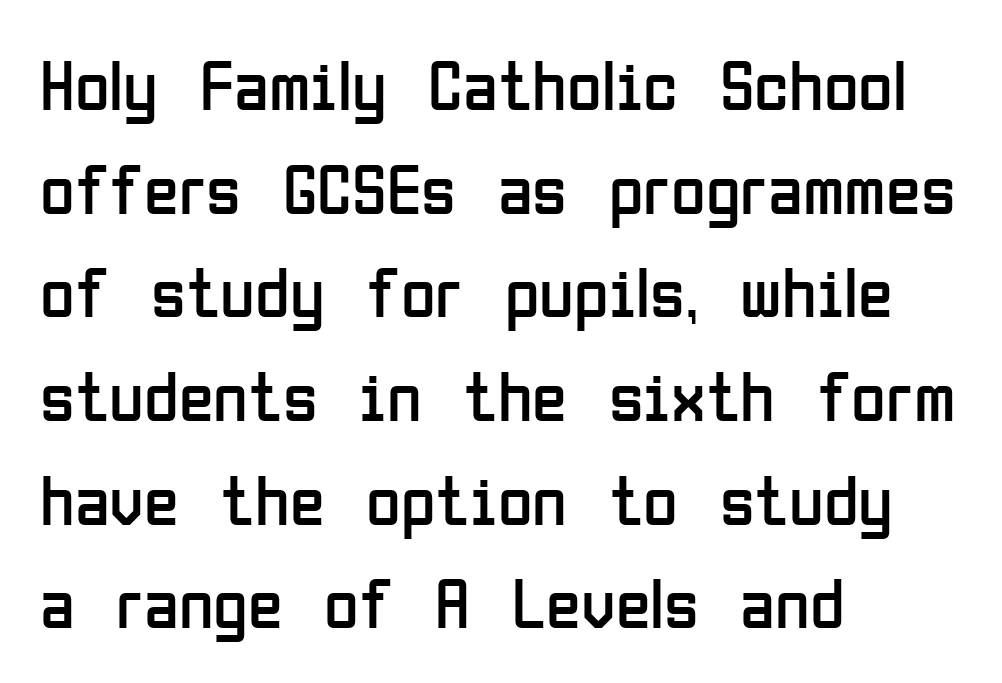
The image shows 71 px regular-weight, condensed sans-serif type, upright; set left-aligned, normal line spacing (1.46x), normal letter spacing, not underlined; low stroke contrast and a medium x-height.
